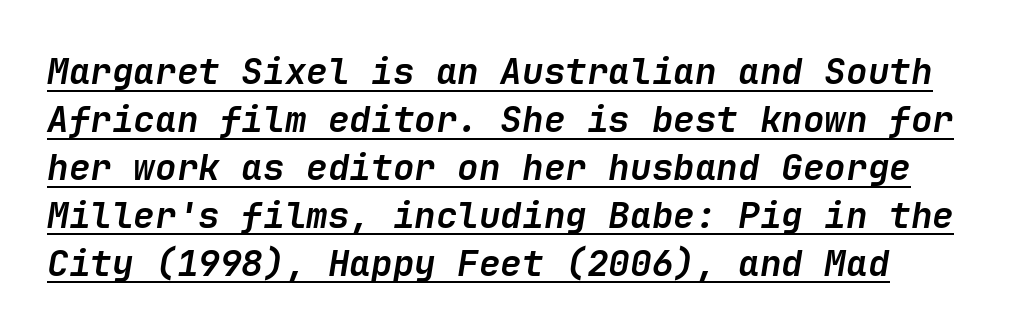
{"italic": "yes", "lean": "right", "slant_degrees": 9, "bold": "yes", "weight": "semibold", "width": "normal", "stroke_contrast": "low", "x_height": "medium", "underline": "yes", "line_spacing": "normal", "line_spacing_ratio": 1.33, "letter_spacing": "normal", "letter_spacing_em": 0.0, "glyph_px": 36}
